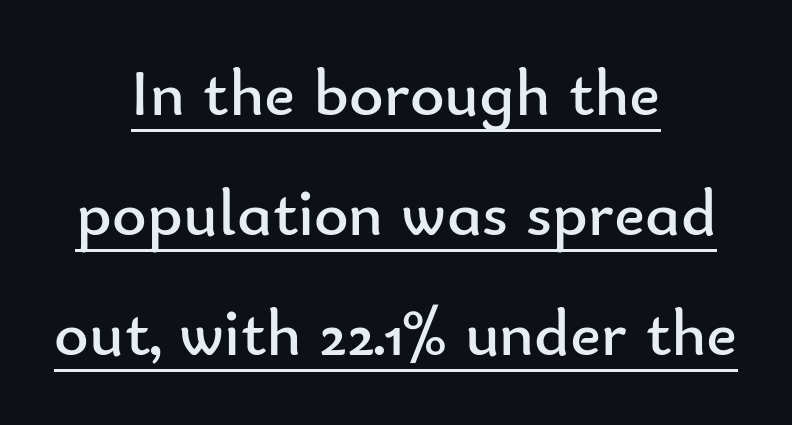
The image shows 66 px regular-weight sans-serif type, upright; set centered, line spacing 1.82x, normal letter spacing, underlined; low stroke contrast and a small x-height.
